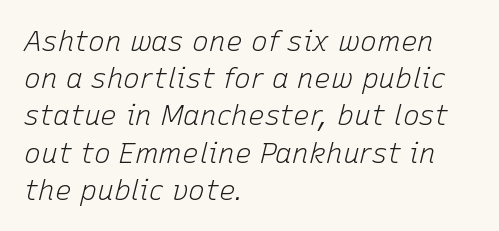
This sample uses an oblique cut, with every glyph tilted off the vertical. Proportional: the letters do not fall into vertical columns. The font sits on the lighter half of the weight spectrum, regular included. In CSS terms this would be text-align: left.
